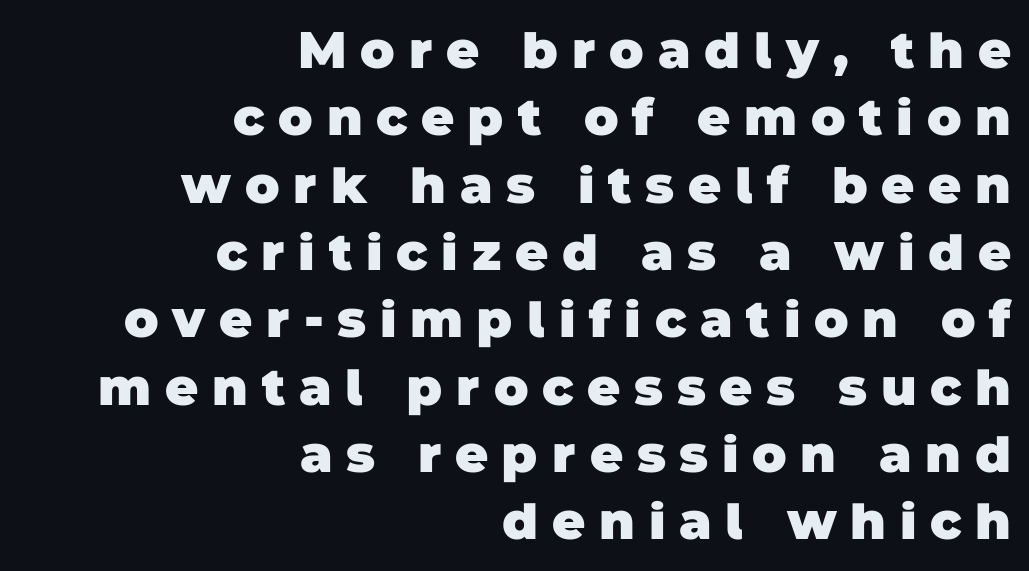
Q: Is the text bold? A: Yes.
Q: Is the typeface a serif or a sans-serif typeface? A: Sans-serif.
Q: Is the text underlined? A: No.
Q: How is the paragraph aligned? A: Right-aligned.
Q: Is the spacing between letters normal or unusually wide? A: Unusually wide.
Q: Is the spacing between lines tight, normal or loose? A: Normal.
Q: Width (condensed, normal, or wide)? A: Normal.
Q: Stroke contrast? A: Low.
Q: x-height? A: Large.
Q: Monospaced? A: No.
